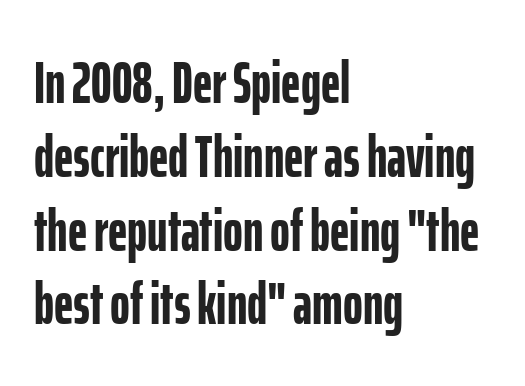
Q: Is the text bold? A: Yes.
Q: Is the text italic (slanted)? A: No, it is upright.
Q: Is the typeface a serif or a sans-serif typeface? A: Sans-serif.
Q: Is the text underlined? A: No.
Q: How is the paragraph aligned? A: Left-aligned.
Q: Is the spacing between letters normal or unusually wide? A: Normal.
Q: Width (condensed, normal, or wide)? A: Condensed.
Q: Stroke contrast? A: Low.
Q: x-height? A: Medium.
Q: Monospaced? A: No.
